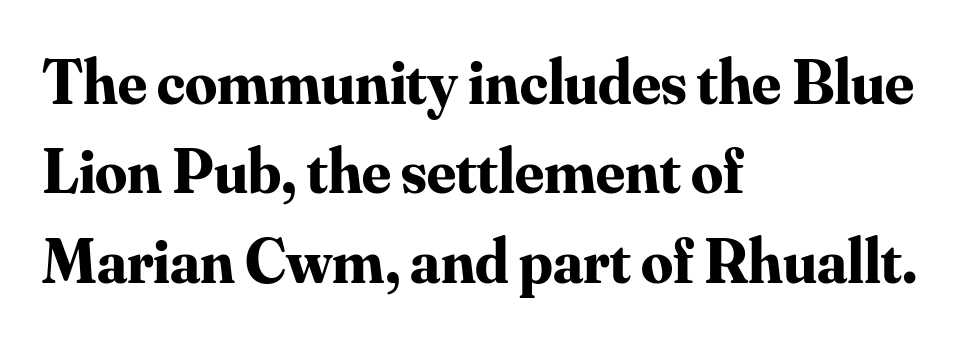
Q: Is the text bold? A: Yes.
Q: Is the text italic (slanted)? A: No, it is upright.
Q: Is the typeface a serif or a sans-serif typeface? A: Serif.
Q: Is the text underlined? A: No.
Q: How is the paragraph aligned? A: Left-aligned.
Q: Is the spacing between letters normal or unusually wide? A: Normal.
Q: Is the spacing between lines tight, normal or loose? A: Normal.
Q: Width (condensed, normal, or wide)? A: Normal.
Q: Stroke contrast? A: Medium.
Q: x-height? A: Small.
Q: Monospaced? A: No.
